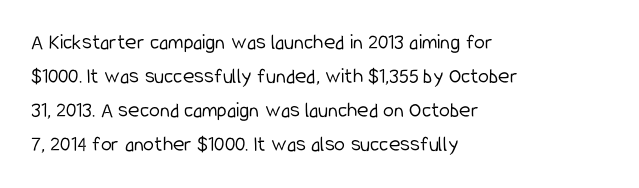
The image shows 22 px text type, upright; set left-aligned, normal line spacing (1.55x), normal letter spacing, not underlined.
